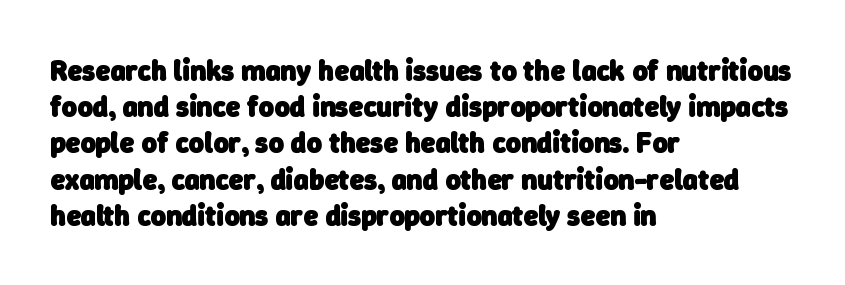
The image shows 29 px heavy sans-serif type; set left-aligned, normal line spacing (1.25x), normal letter spacing, not underlined; low stroke contrast and a medium x-height.
